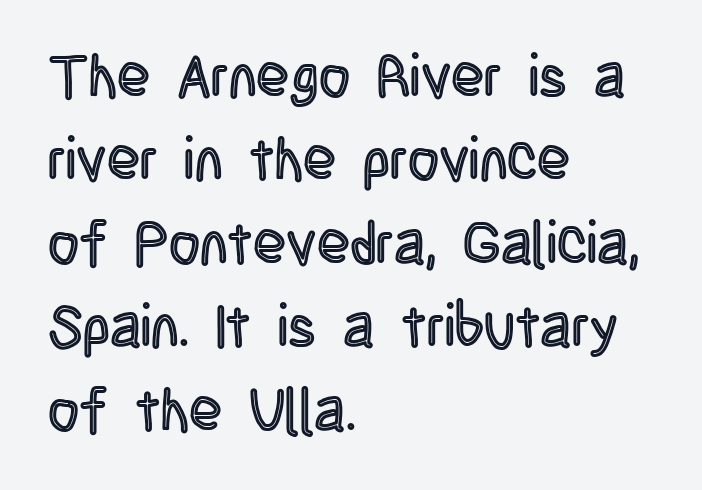
Q: Is the text italic (slanted)? A: No, it is upright.
Q: Is the text underlined? A: No.
Q: How is the paragraph aligned? A: Left-aligned.
Q: Is the spacing between letters normal or unusually wide? A: Normal.
Q: Is the spacing between lines tight, normal or loose? A: Normal.
Q: Width (condensed, normal, or wide)? A: Condensed.
Q: x-height? A: Large.
Q: Monospaced? A: No.
